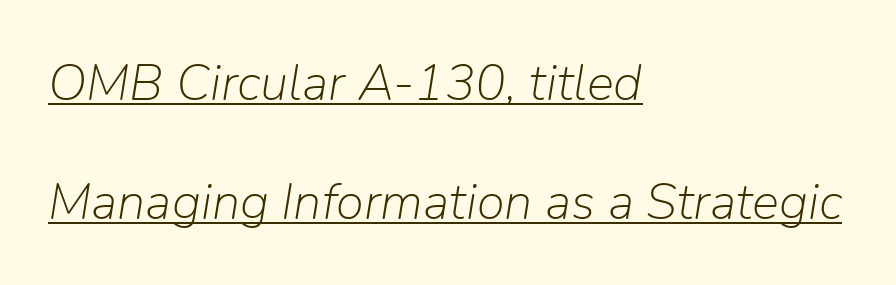
The compositor pushed each line to the left boundary. The gaps between neighbouring characters are ordinary and unremarkable. The letters advance in unequal steps, a hallmark of proportional type. If you drew a line through each stem, it would be angled.
